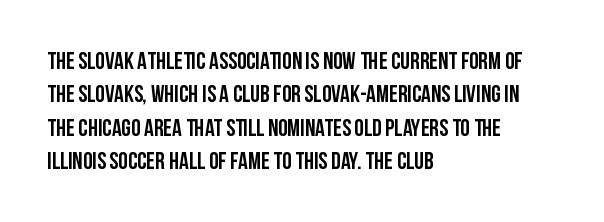
The image shows 24 px text type, upright; set left-aligned, normal line spacing (1.39x), normal letter spacing, not underlined.
